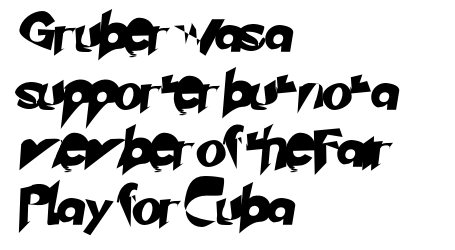
Which margin do the lines hug? The left one — the right edge is uneven. Baseline-to-baseline distance is the conventional proportion of letter height. What kind of face is this? One without serifs — a sans. Letters rest on an invisible, unmarked baseline.
